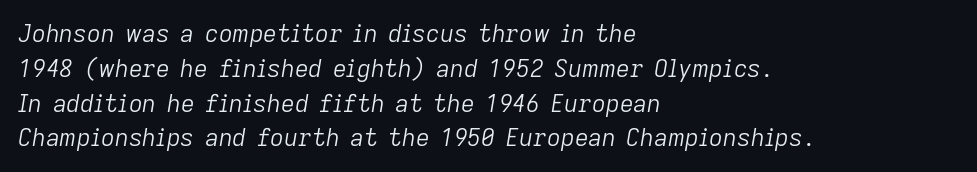
The image shows 24 px text type, italic (leaning right); set left-aligned, normal line spacing (1.45x), normal letter spacing, not underlined.
